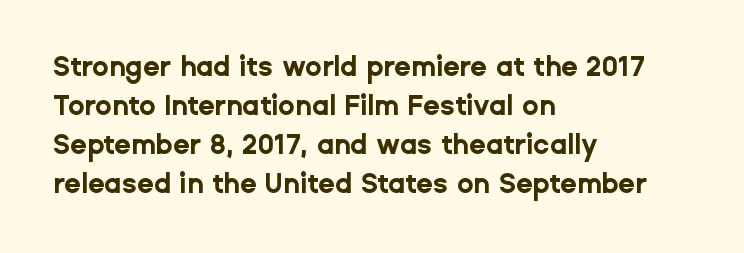
{"italic": "no", "bold": "yes", "underline": "no", "align": "left", "line_spacing": "normal", "line_spacing_ratio": 1.45, "letter_spacing": "normal", "letter_spacing_em": 0.0, "glyph_px": 27}
